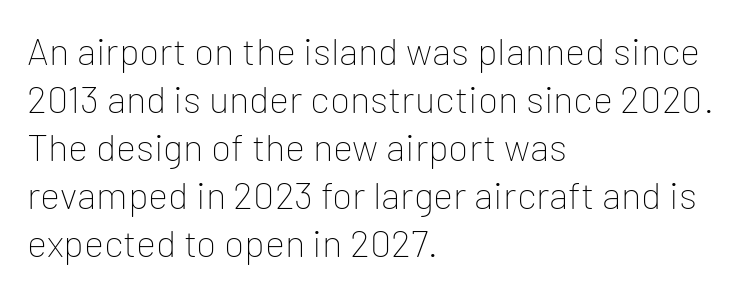
{"serif": "no", "italic": "no", "bold": "no", "weight": "thin", "width": "normal", "stroke_contrast": "low", "x_height": "medium", "monospaced": "no", "underline": "no", "align": "left", "line_spacing": "normal", "line_spacing_ratio": 1.26, "letter_spacing": "normal", "letter_spacing_em": 0.0, "glyph_px": 38}
